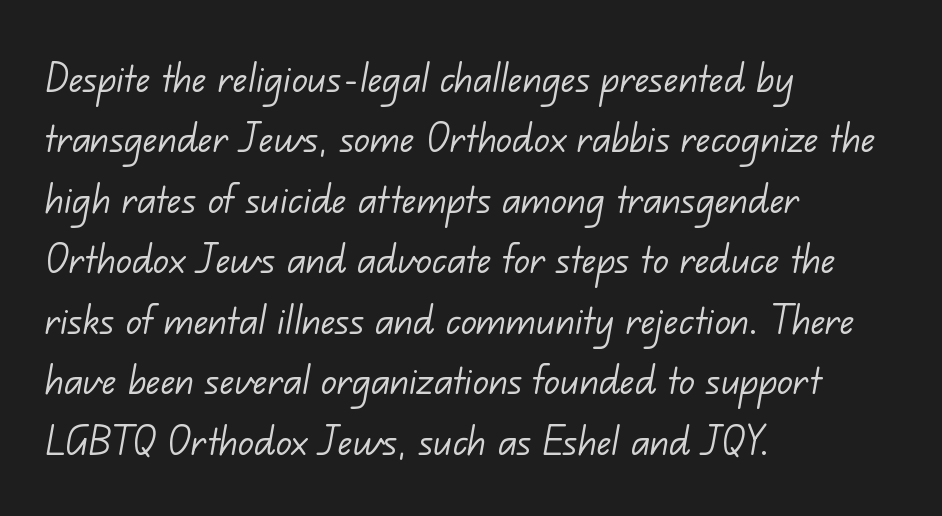
The image shows 48 px light sans-serif type; set left-aligned, normal line spacing (1.26x), normal letter spacing, not underlined; low stroke contrast and a small x-height.
